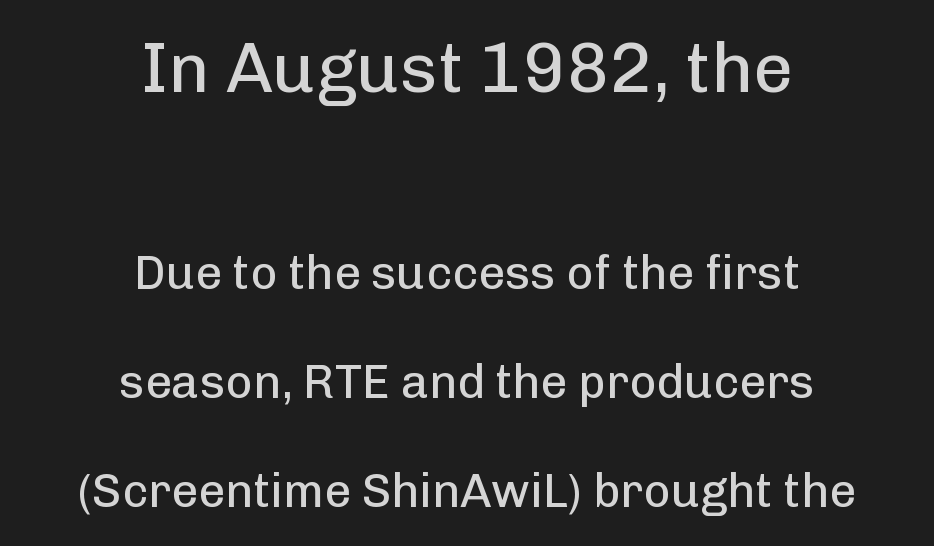
Q: Is the text bold? A: No.
Q: Is the text italic (slanted)? A: No, it is upright.
Q: Is the typeface a serif or a sans-serif typeface? A: Sans-serif.
Q: Is the text underlined? A: No.
Q: How is the paragraph aligned? A: Centered.
Q: Is the spacing between letters normal or unusually wide? A: Normal.
Q: Is the spacing between lines tight, normal or loose? A: Loose.
Q: Which block of text is set in a larger size, the first (top) or the second (bottom)? A: The first (top) one.
Q: Width (condensed, normal, or wide)? A: Normal.
Q: Stroke contrast? A: Low.
Q: x-height? A: Medium.
Q: Monospaced? A: No.
